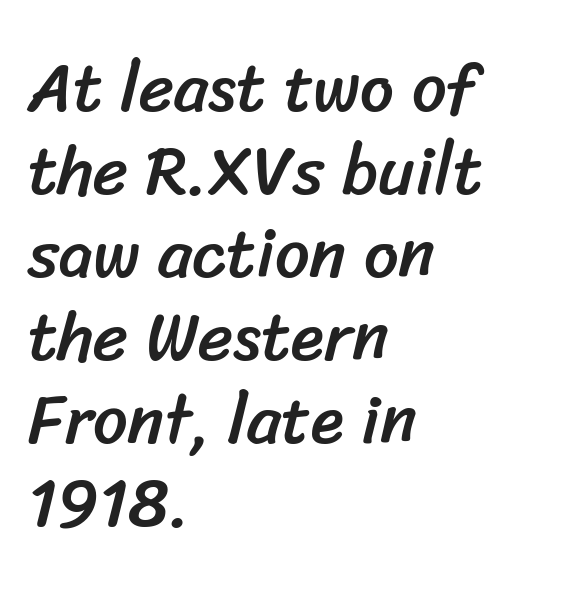
The image shows 68 px sans-serif type; set left-aligned, line spacing 1.22x, normal letter spacing, not underlined; low stroke contrast and a medium x-height.
